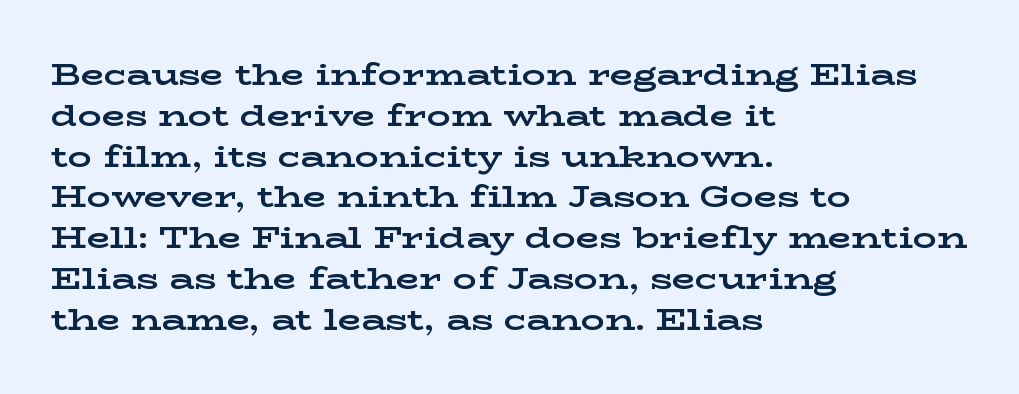
Q: Is the text bold? A: Yes.
Q: Is the text italic (slanted)? A: No, it is upright.
Q: Is the typeface a serif or a sans-serif typeface? A: Serif.
Q: Is the text underlined? A: No.
Q: How is the paragraph aligned? A: Left-aligned.
Q: Is the spacing between letters normal or unusually wide? A: Normal.
Q: Is the spacing between lines tight, normal or loose? A: Normal.
Q: Width (condensed, normal, or wide)? A: Wide.
Q: Stroke contrast? A: Low.
Q: x-height? A: Medium.
Q: Monospaced? A: No.
